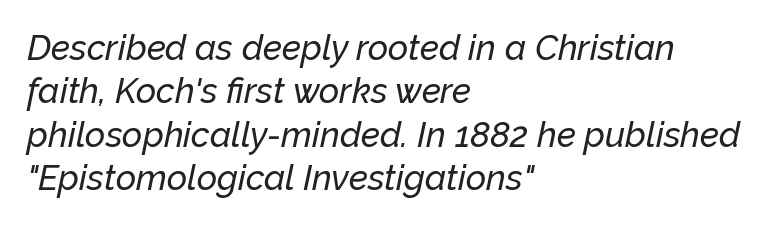
Q: Is the text italic (slanted)? A: Yes, it leans right by about 12 degrees.
Q: Is the text underlined? A: No.
Q: How is the paragraph aligned? A: Left-aligned.
Q: Is the spacing between letters normal or unusually wide? A: Normal.
Q: Width (condensed, normal, or wide)? A: Normal.
Q: Stroke contrast? A: Low.
Q: x-height? A: Medium.
Q: Monospaced? A: No.
